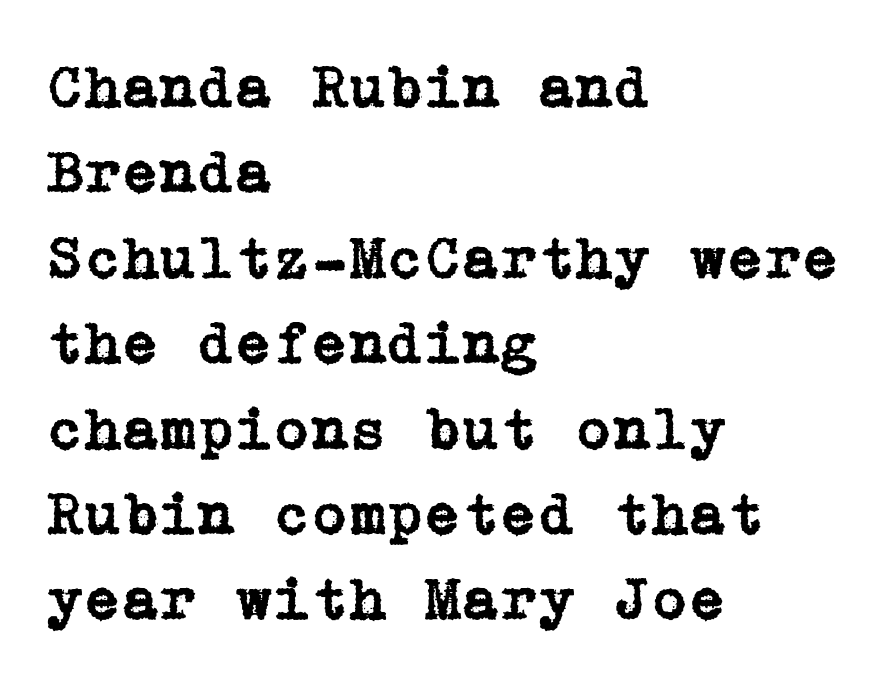
{"serif": "yes", "italic": "no", "width": "normal", "stroke_contrast": "low", "x_height": "medium", "underline": "no", "align": "left", "line_spacing": "normal", "line_spacing_ratio": 1.4, "letter_spacing": "normal", "letter_spacing_em": 0.0, "glyph_px": 61}
